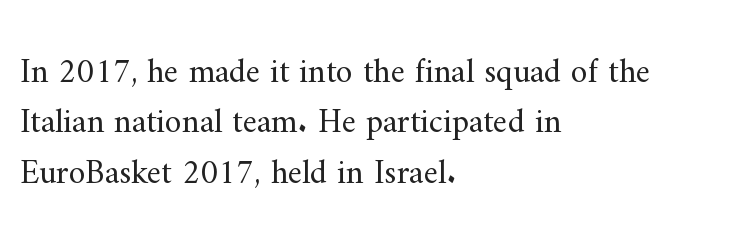
Q: Is the text bold? A: No.
Q: Is the text italic (slanted)? A: No, it is upright.
Q: Is the typeface a serif or a sans-serif typeface? A: Serif.
Q: Is the text underlined? A: No.
Q: How is the paragraph aligned? A: Left-aligned.
Q: Is the spacing between letters normal or unusually wide? A: Normal.
Q: Is the spacing between lines tight, normal or loose? A: Normal.
Q: Width (condensed, normal, or wide)? A: Normal.
Q: Stroke contrast? A: Medium.
Q: x-height? A: Small.
Q: Monospaced? A: No.
